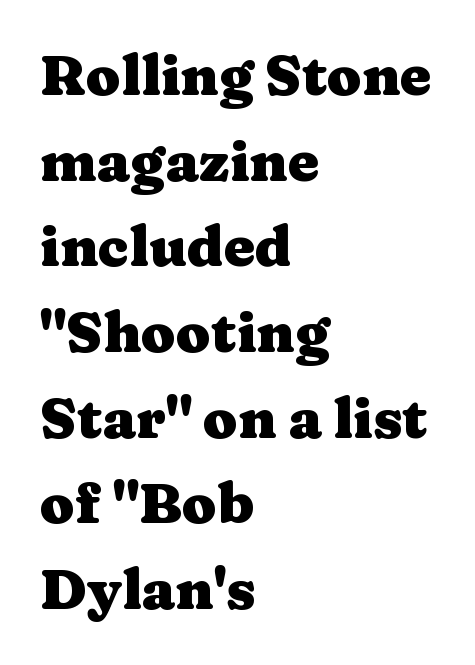
The image shows 56 px heavy, wide serif type, upright; set left-aligned, normal line spacing (1.53x), normal letter spacing, not underlined; medium stroke contrast and a medium x-height.
